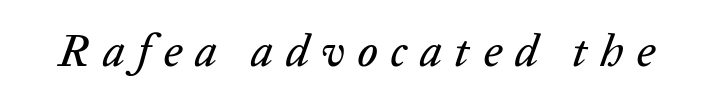
Every character sits at an angle, as italics do. Is the letter spacing exaggerated? Yes — the characters are pushed far apart. Clear beneath every line of the passage. This sample has the flowing, uneven cadence of proportional lettering.
